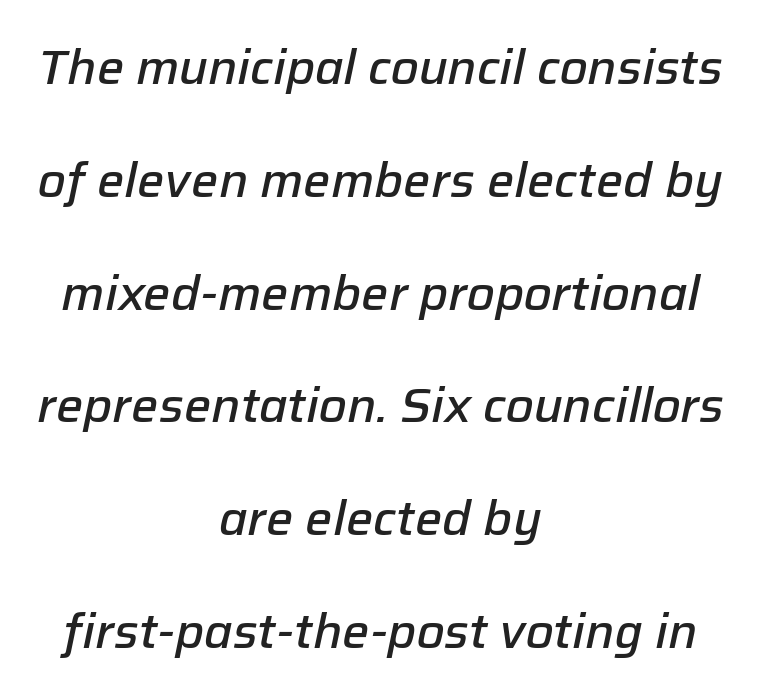
Loosely led — the rows are spread out. Does the lettering tilt? It does — this is italic. Compared with typical body copy, the letter spacing here is the same. In CSS terms this would be text-align: center.
